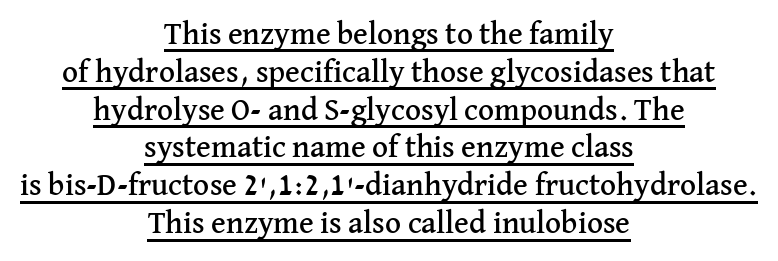
The image shows 31 px serif type, upright; set centered, line spacing 1.22x, normal letter spacing, underlined; medium stroke contrast and a medium x-height.
